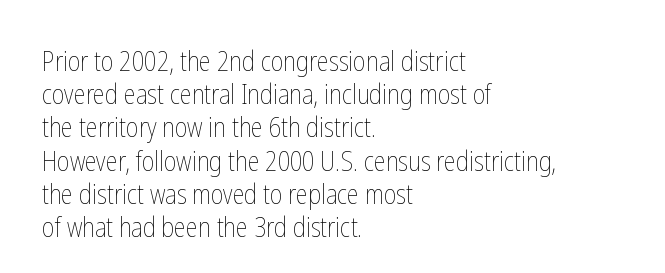
The zone under the glyphs is completely vacant. The passage is arranged the way most books set body copy — flush left. The type sits square on the baseline with zero lean. Weight: in the light-to-regular range. In terms of letterspacing, this is plain default setting.
